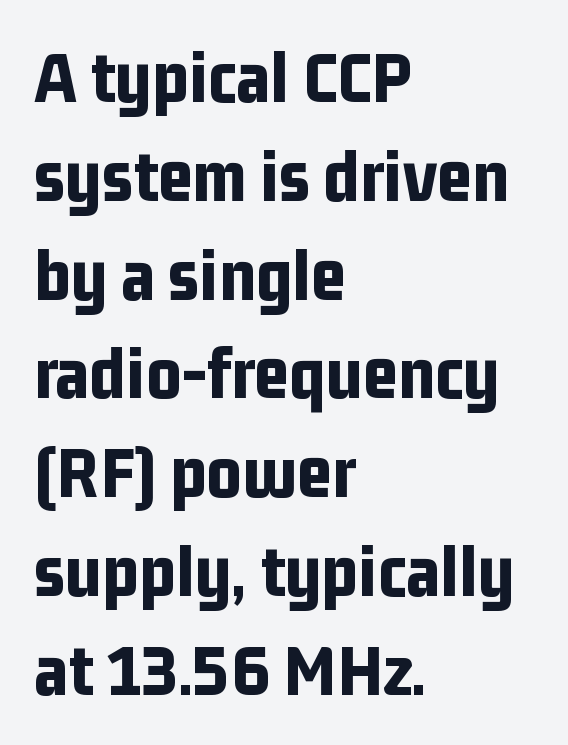
Only glyphs here, with clear space below each row. Summary of vertical rhythm: regular, with standard interline spacing. This sample uses a sans-serif face. Nothing unusual about the tracking: characters are spaced as the font intends.
